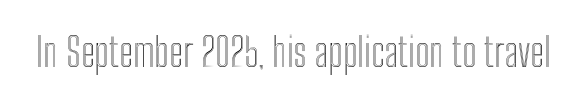
Between one letter and the next there's only the usual sliver of space. The space beneath each line is pristine and unruled. Looks like regular typesetting: each glyph gets only the width it needs. It's the straight-up-and-down kind of type.
